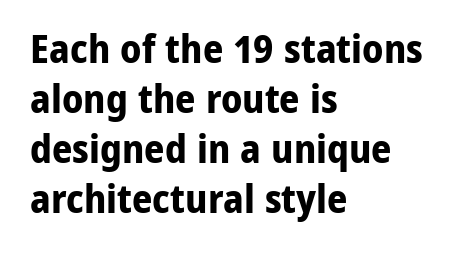
Looks like regular typesetting: each glyph gets only the width it needs. The rendering uses a moderate line-height, typical for paragraphs. Upright lettering throughout. Descenders are the only things crossing below the line. How are the letters spaced? Ordinarily, with no added tracking.
